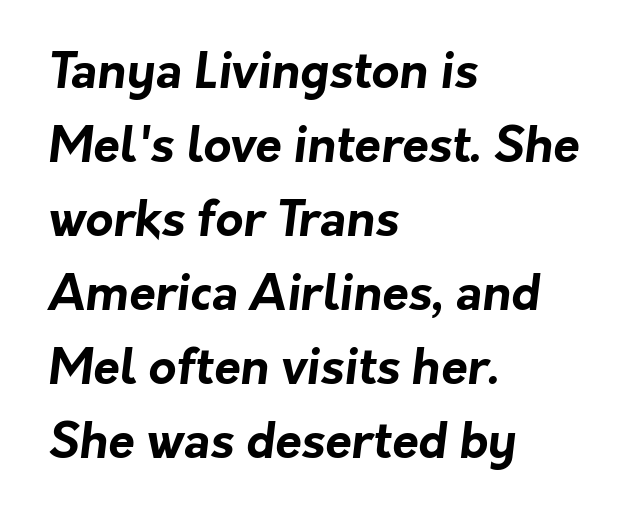
{"serif": "no", "bold": "yes", "weight": "bold", "width": "normal", "stroke_contrast": "low", "x_height": "medium", "monospaced": "no", "underline": "no", "align": "left", "line_spacing": "normal", "line_spacing_ratio": 1.54, "letter_spacing": "normal", "letter_spacing_em": 0.0, "glyph_px": 48}
